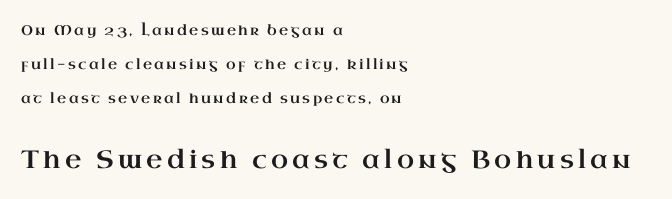
{"italic": "no", "underline": "no", "align": "left", "line_spacing": "loose", "line_spacing_ratio": 2.43, "larger_block": "second", "size_ratio": 1.79, "glyph_px": 25}
